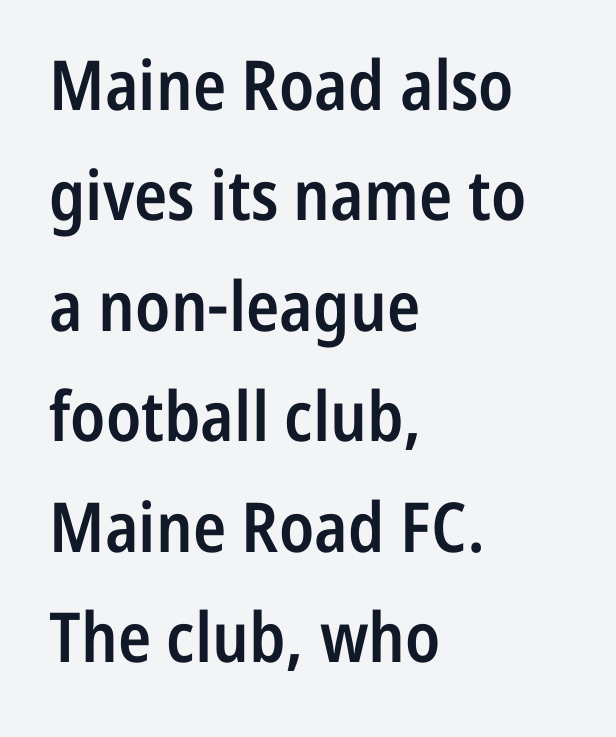
The image shows 69 px semibold, condensed sans-serif type, upright; set left-aligned, normal line spacing (1.6x), normal letter spacing, not underlined; low stroke contrast and a medium x-height.
